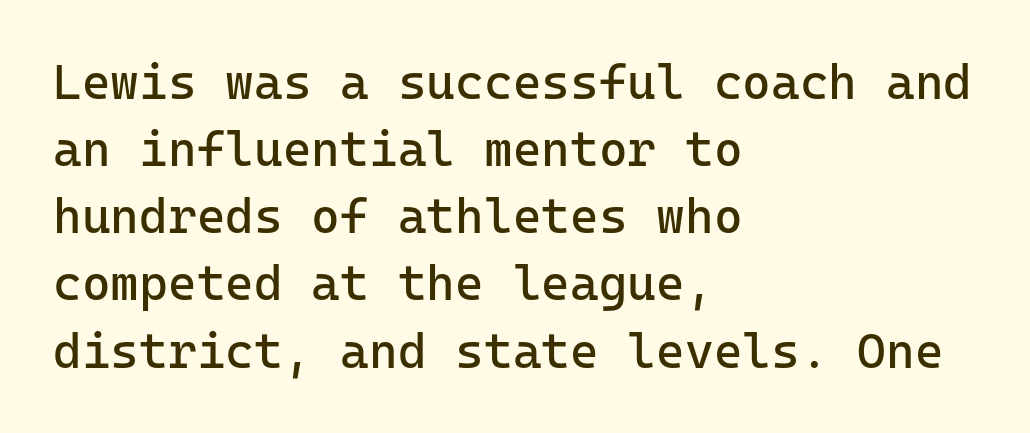
Q: Is the text bold? A: No.
Q: Is the text italic (slanted)? A: No, it is upright.
Q: Is the typeface a serif or a sans-serif typeface? A: Sans-serif.
Q: Is the text underlined? A: No.
Q: How is the paragraph aligned? A: Left-aligned.
Q: Is the spacing between letters normal or unusually wide? A: Normal.
Q: Is the spacing between lines tight, normal or loose? A: Normal.
Q: Width (condensed, normal, or wide)? A: Normal.
Q: Stroke contrast? A: Low.
Q: x-height? A: Medium.
Q: Monospaced? A: Yes.
